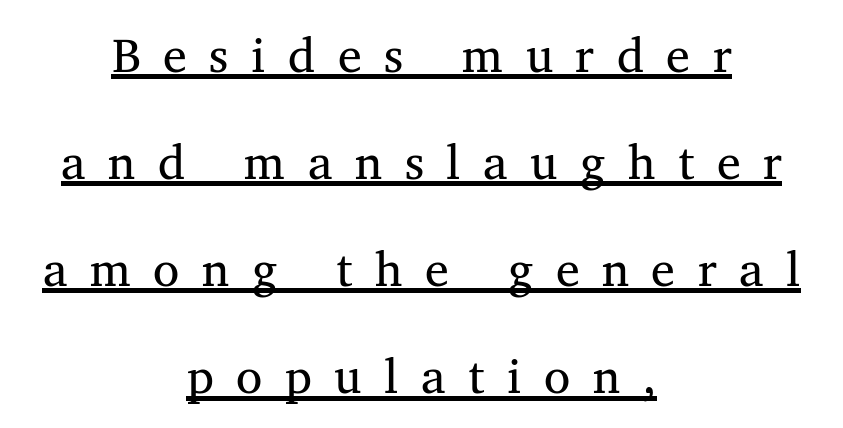
Observe the serifs anchoring each vertical stroke in this sample. In terms of posture, this sample is upright. Has an underline been added? It has. A centered setting, common on invitations and titles, is used for this passage. You could not count columns in this text — the font is proportionally spaced. Inter-character spacing is expanded well beyond the font's built-in metrics.
